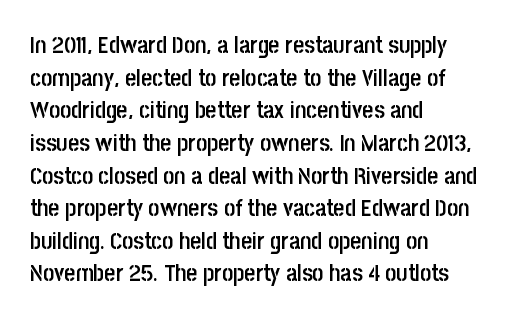
Q: Is the text bold? A: Semi-bold.
Q: Is the text italic (slanted)? A: No, it is upright.
Q: Is the text underlined? A: No.
Q: How is the paragraph aligned? A: Left-aligned.
Q: Is the spacing between letters normal or unusually wide? A: Normal.
Q: Is the spacing between lines tight, normal or loose? A: Normal.
